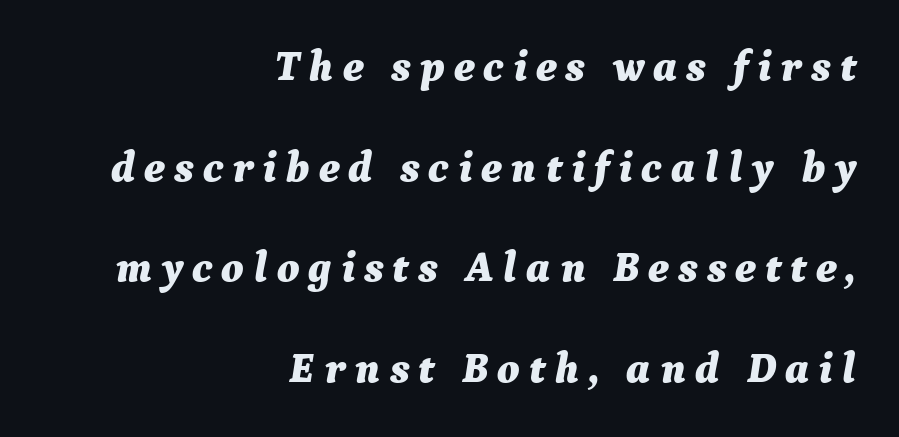
Thick stems and heavy bowls — unmistakably bold. What stands out about the letter spacing? Its width — letters are far apart. Tall strokes in this sample are angled rather than plumb. Reading down the block, your eye finds every line finishing at a fixed right position. Honestly, the rows look like they've been pulled way apart.
